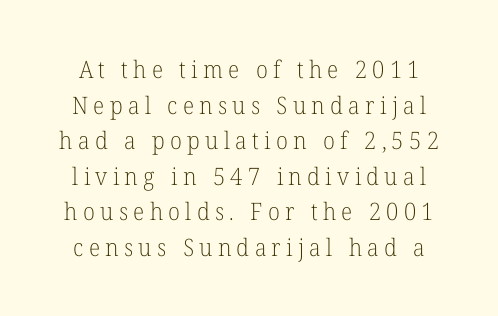
{"italic": "no", "bold": "no", "underline": "no", "line_spacing": "normal", "line_spacing_ratio": 1.48, "letter_spacing": "wide", "letter_spacing_em": 0.22, "glyph_px": 24}
